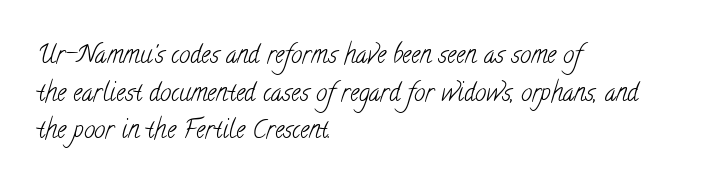
Caption: face not bold, strokes unweighted. Leftover space on each line is placed entirely after the last word. Nobody touched the tracking dial on this one. The leading is moderate, giving the passage an even texture.
